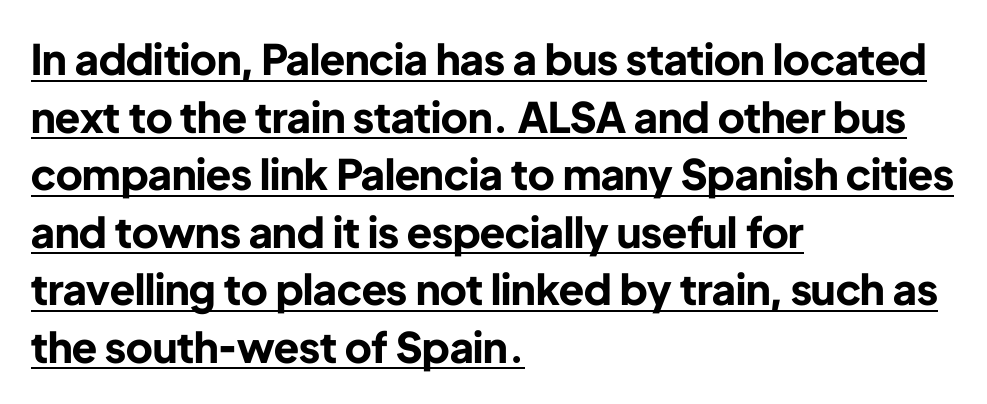
The passage shown stacks its lines at a standard gap. Is this a fixed-width face? No — the glyphs have proportional, varying widths. Standard letterfit; no display-style spreading of the glyphs. Nope, not italic — everything's standing straight.
